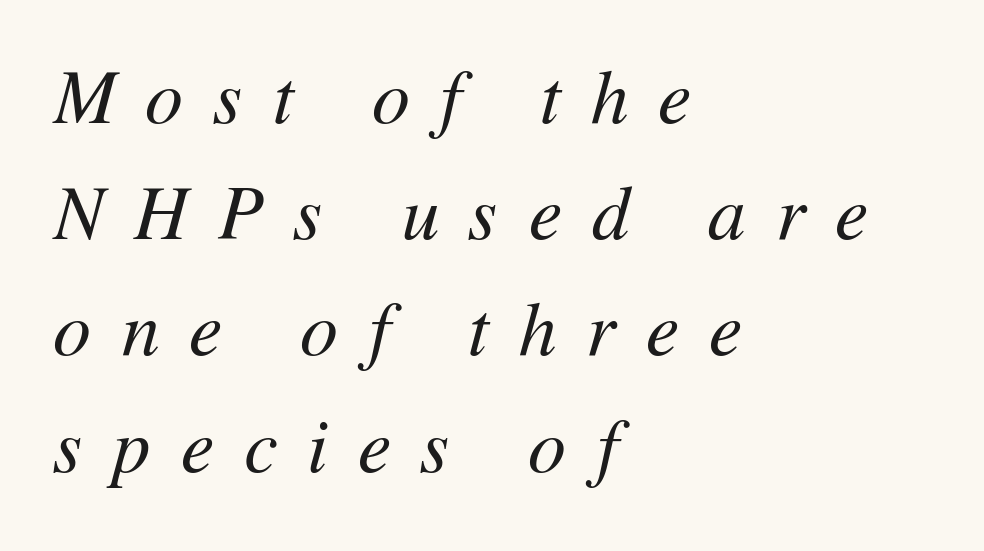
The image shows 75 px regular-weight type, italic (leaning right); set left-aligned, normal line spacing (1.55x), unusually wide letter spacing (+0.4 em), not underlined; medium stroke contrast and a medium x-height.
